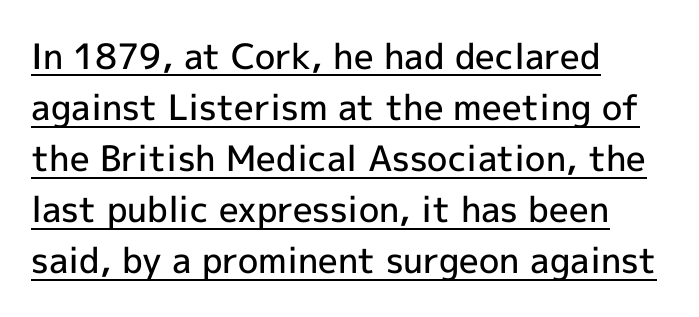
Q: Is the text bold? A: Semi-bold.
Q: Is the text italic (slanted)? A: No, it is upright.
Q: Is the typeface a serif or a sans-serif typeface? A: Sans-serif.
Q: Is the text underlined? A: Yes.
Q: How is the paragraph aligned? A: Left-aligned.
Q: Is the spacing between letters normal or unusually wide? A: Normal.
Q: Is the spacing between lines tight, normal or loose? A: Normal.
Q: Width (condensed, normal, or wide)? A: Normal.
Q: x-height? A: Medium.
Q: Monospaced? A: No.
